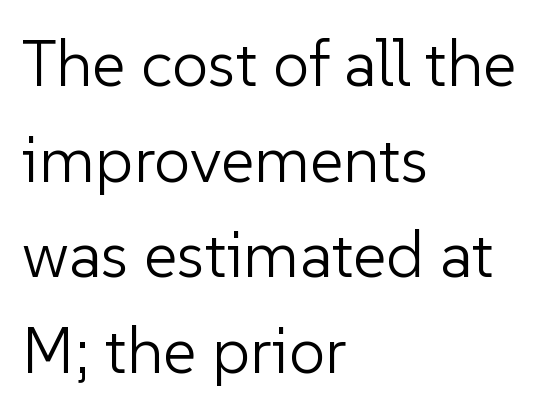
The image shows 65 px light sans-serif type, upright; set left-aligned, normal line spacing (1.47x), normal letter spacing, not underlined; low stroke contrast and a medium x-height.
